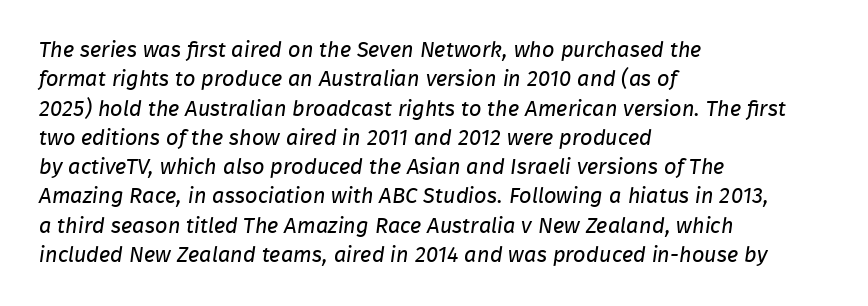
The image shows 22 px text type; set left-aligned, normal line spacing (1.33x), normal letter spacing, not underlined.
